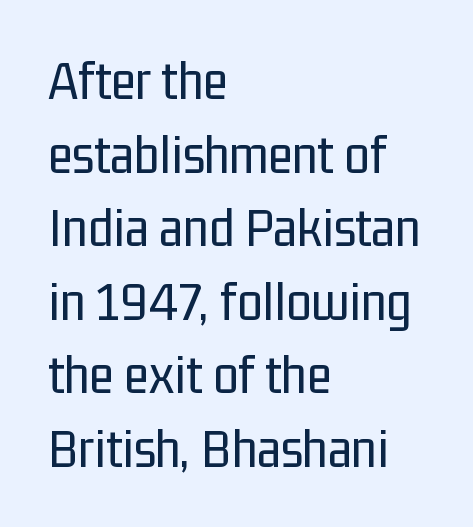
The image shows 57 px regular-weight, condensed sans-serif type, upright; set left-aligned, normal line spacing (1.29x), normal letter spacing, not underlined; low stroke contrast and a medium x-height.
